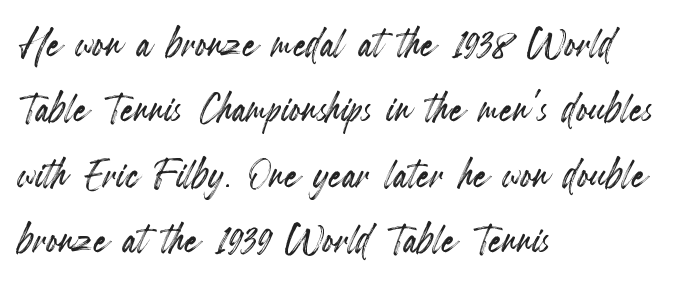
Q: Is the text italic (slanted)? A: Yes.
Q: Is the text underlined? A: No.
Q: How is the paragraph aligned? A: Left-aligned.
Q: Is the spacing between letters normal or unusually wide? A: Normal.
Q: Is the spacing between lines tight, normal or loose? A: Normal.
Q: Width (condensed, normal, or wide)? A: Condensed.
Q: x-height? A: Small.
Q: Monospaced? A: No.
